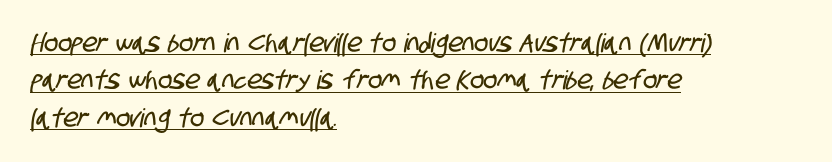
{"underline": "yes", "align": "left", "line_spacing": "normal", "line_spacing_ratio": 1.44, "letter_spacing": "normal", "letter_spacing_em": 0.0, "glyph_px": 26}
